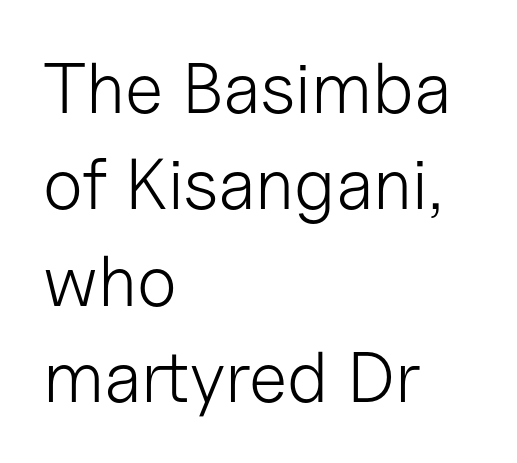
The image shows 72 px light sans-serif type, upright; set left-aligned, normal line spacing (1.34x), normal letter spacing, not underlined; low stroke contrast and a medium x-height.
